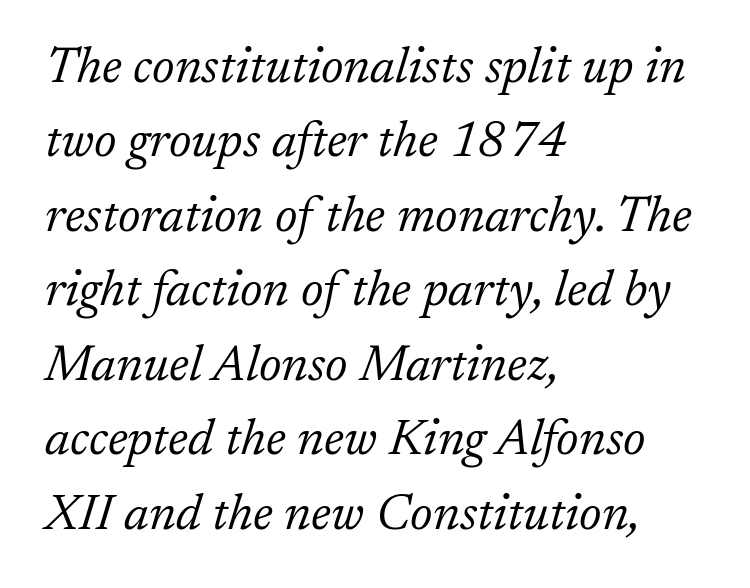
The image shows 50 px light serif type, italic (leaning right); set left-aligned, normal line spacing (1.49x), normal letter spacing, not underlined; low stroke contrast and a medium x-height.
